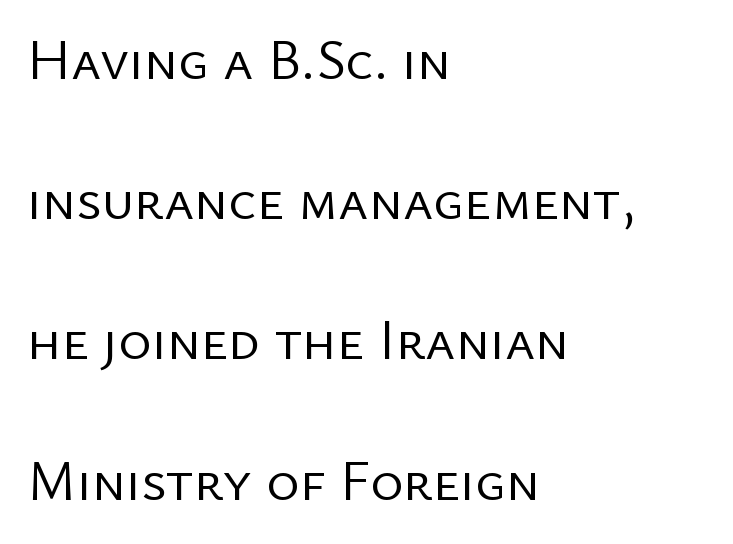
{"serif": "no", "italic": "no", "bold": "no", "weight": "regular", "width": "normal", "stroke_contrast": "low", "x_height": "medium", "monospaced": "no", "underline": "no", "align": "left", "line_spacing": "loose", "line_spacing_ratio": 2.46, "letter_spacing": "normal", "letter_spacing_em": 0.0, "glyph_px": 57}
